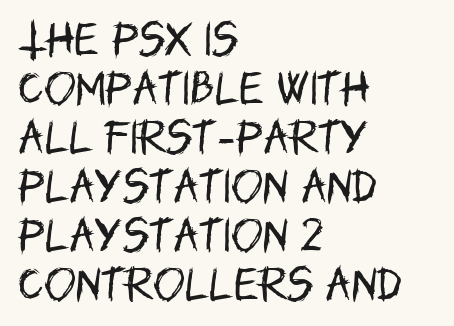
The image shows 38 px regular-weight, condensed sans-serif type, upright; set left-aligned, normal line spacing (1.29x), normal letter spacing, not underlined; low stroke contrast and a large x-height.
